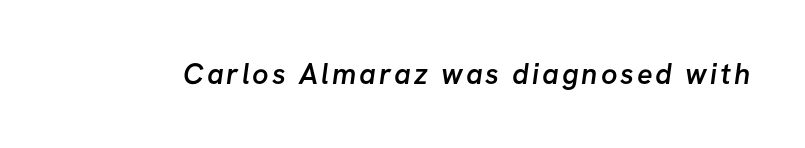
The image shows 29 px semibold sans-serif type; set not underlined; low stroke contrast and a medium x-height.
